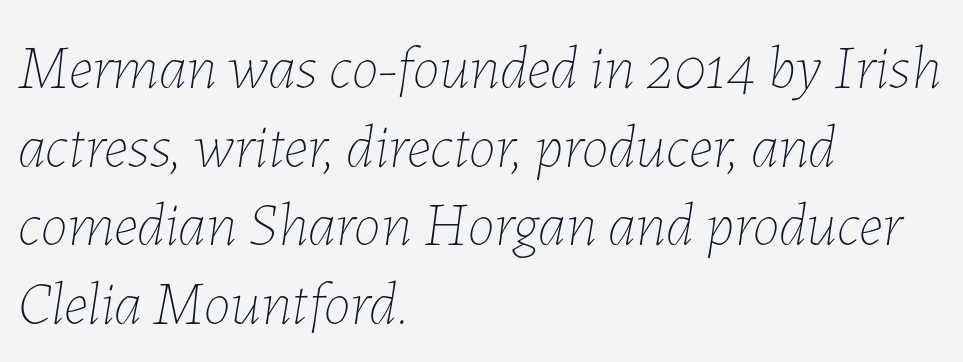
Observe the lean: these are italic letterforms. The passage shown is not bold in any degree. Short and long lines alike share a common starting point at left. The words here are not underlined. A typesetter would call this proportional, since set widths differ per character.
